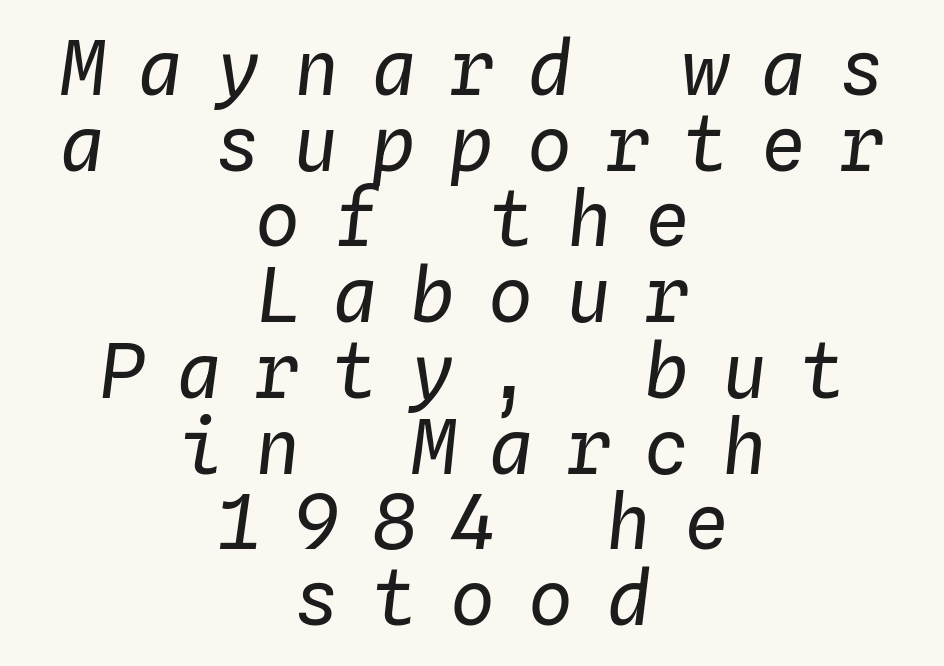
The image shows 75 px regular-weight type, italic (leaning right), monospaced; set centered, tight line spacing (1.01x), unusually wide letter spacing (+0.44 em), not underlined; low stroke contrast and a medium x-height.
